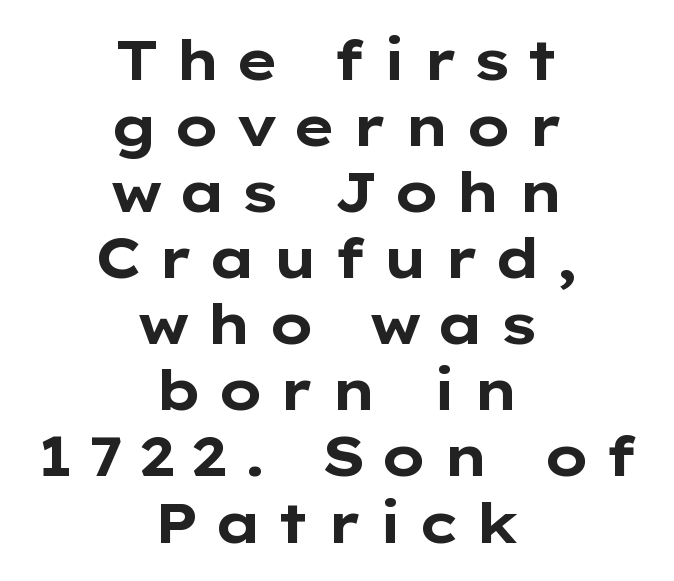
Spacing verdict: proportional, widths tailored to each character. Rendered with straight, roman letterforms. The glyphs have the mass of a bold cut. The letters are spread apart with noticeably loose tracking. Glance below the letters and you will spot only blank space.
